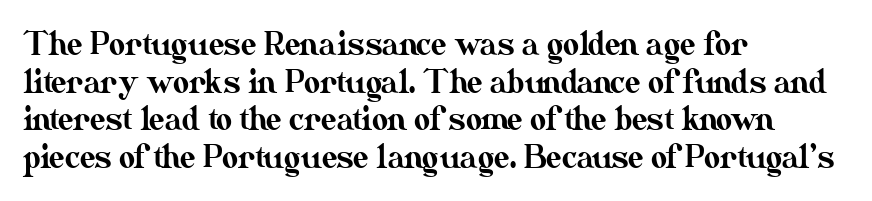
The image shows 31 px text type, upright; set left-aligned, line spacing 1.21x, normal letter spacing, not underlined; medium stroke contrast and a small x-height.
